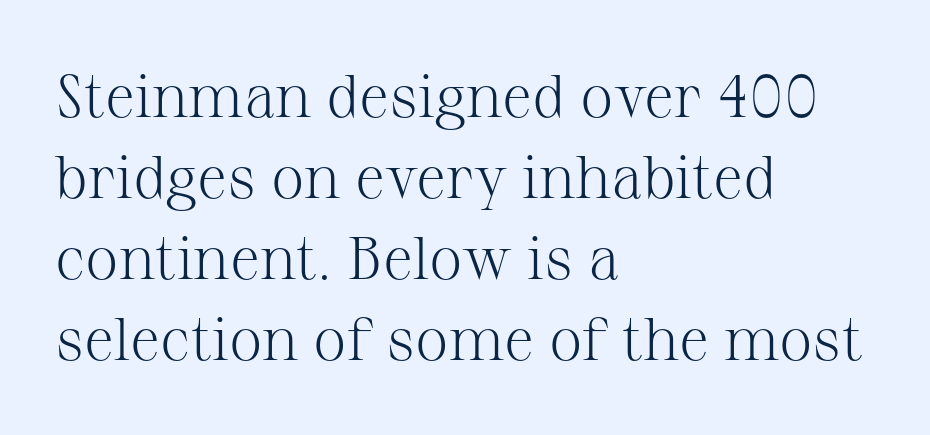
This sample uses an upright cut, with every glyph sitting square on the baseline. Yep, those are serifs on the letters. A bare baseline throughout the passage. The compositor pushed each line to the left boundary. The gaps between neighbouring characters are ordinary and unremarkable. Weight: regular or lighter.
